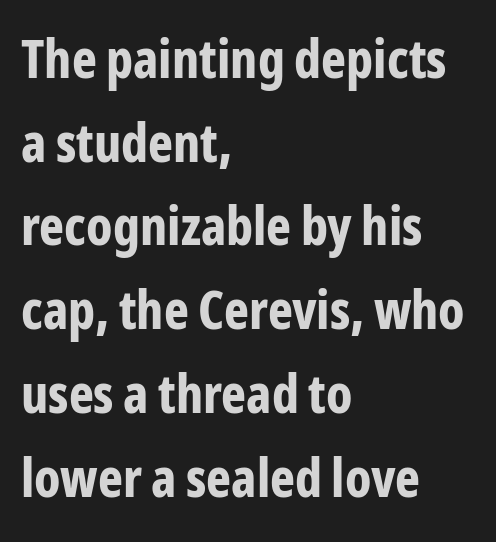
A classic flush-left, rag-right setting is used for this passage. The font's upright variant was chosen for this text. Look at the bottom of the vertical strokes: they stop flat, with no serifs. Weight check: bold — yes, fully.
